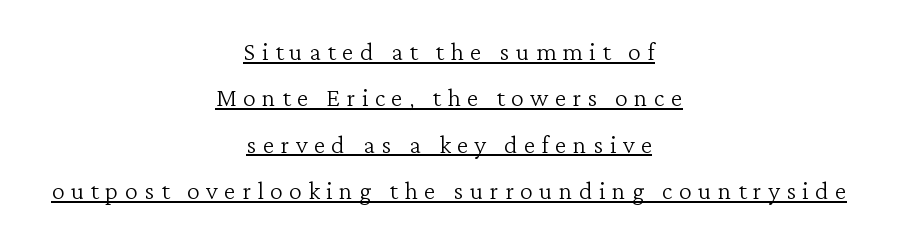
Decoration check: the copy is underlined. Observe the wide spacing: letters keep a clear distance from each other. Every stem runs plumb, perpendicular to the baseline. A centered setting, common on invitations and titles, is used for this passage. Is the stroke heavy? The answer is a plain regular-or-lighter.
